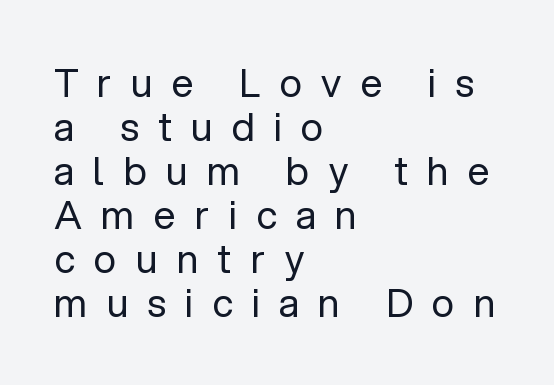
The face looks like a standard text weight, possibly lighter. The lines are quadded left. Each word looks stretched out because of the extra space between its letters. Just letters on the line, the space beneath them empty. The type sits square on the baseline with zero lean.
